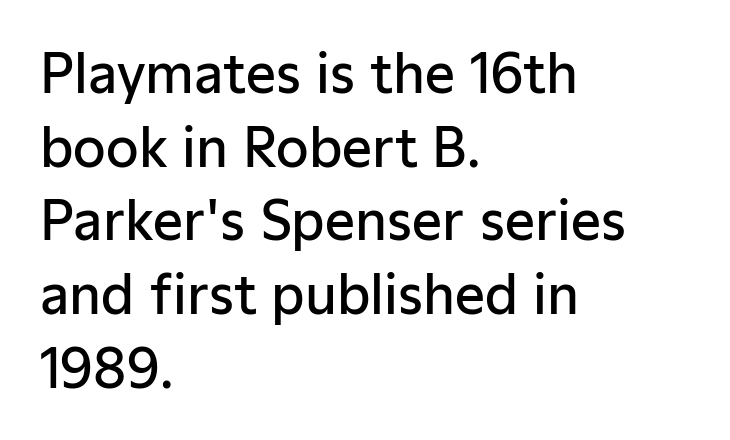
Q: Is the text bold? A: Semi-bold.
Q: Is the text italic (slanted)? A: No, it is upright.
Q: Is the typeface a serif or a sans-serif typeface? A: Sans-serif.
Q: Is the text underlined? A: No.
Q: How is the paragraph aligned? A: Left-aligned.
Q: Is the spacing between letters normal or unusually wide? A: Normal.
Q: Is the spacing between lines tight, normal or loose? A: Normal.
Q: Width (condensed, normal, or wide)? A: Normal.
Q: Stroke contrast? A: Low.
Q: x-height? A: Medium.
Q: Monospaced? A: No.
